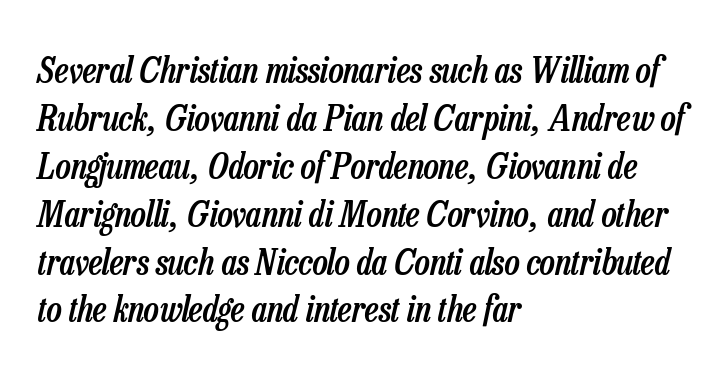
Q: Is the text bold? A: Semi-bold.
Q: Is the text italic (slanted)? A: Yes, it leans right by about 13 degrees.
Q: Is the text underlined? A: No.
Q: How is the paragraph aligned? A: Left-aligned.
Q: Is the spacing between letters normal or unusually wide? A: Normal.
Q: Is the spacing between lines tight, normal or loose? A: Normal.
Q: Width (condensed, normal, or wide)? A: Condensed.
Q: Stroke contrast? A: Low.
Q: x-height? A: Medium.
Q: Monospaced? A: No.
